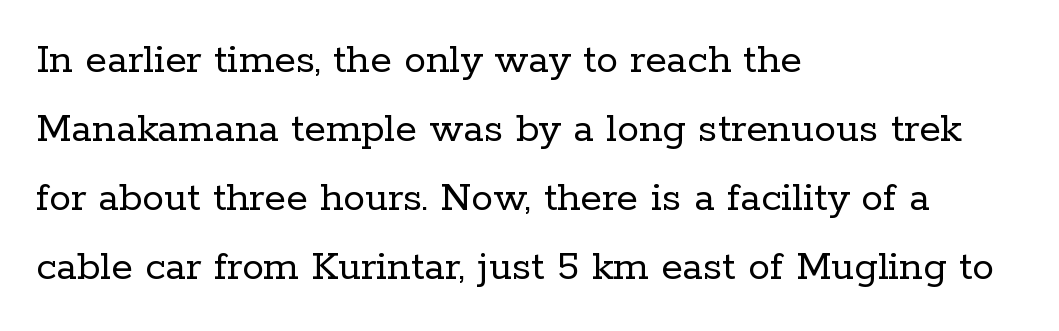
The image shows 44 px regular-weight serif type, upright; set left-aligned, normal line spacing (1.57x), normal letter spacing, not underlined; low stroke contrast and a medium x-height.
